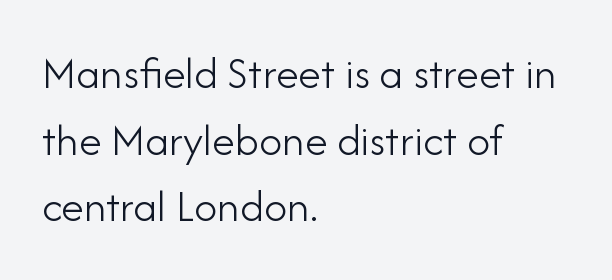
The image shows 46 px light sans-serif type, upright; set left-aligned, normal line spacing (1.45x), normal letter spacing, not underlined; low stroke contrast and a small x-height.
